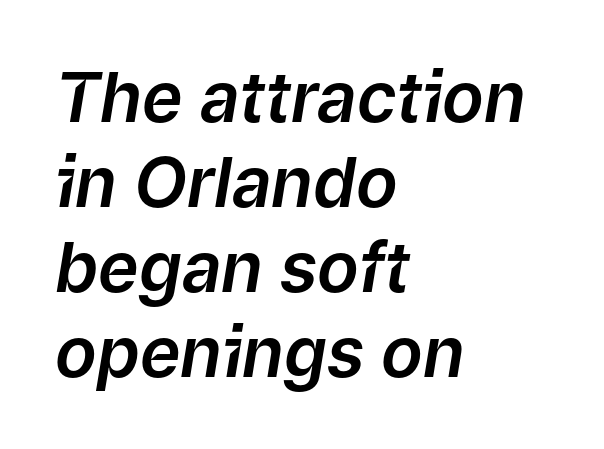
The image shows 69 px text type, italic (leaning right); set left-aligned, line spacing 1.23x, normal letter spacing, not underlined; low stroke contrast and a medium x-height.
